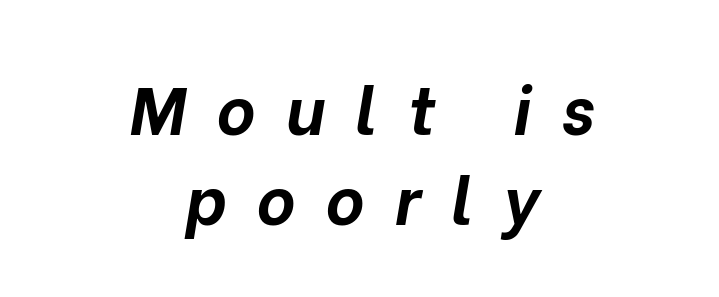
Emphasis-style slanted type is in use. A normal amount of white space separates one row of letters from the next. Every row of glyphs is offset so its center matches the block's center. Heft: maximum for text — a bold. Words float on clear page, feet unadorned. Here the designer chose a conventional face with non-uniform glyph widths.
